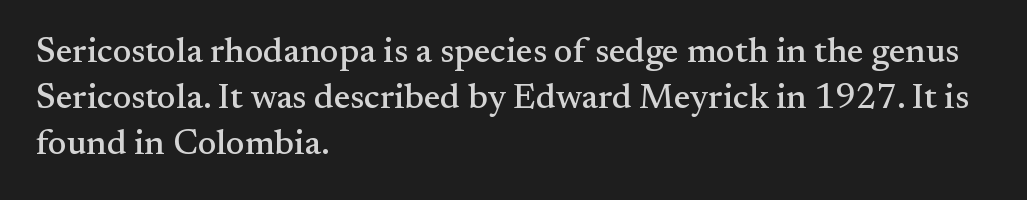
Q: Is the text italic (slanted)? A: No, it is upright.
Q: Is the typeface a serif or a sans-serif typeface? A: Serif.
Q: Is the text underlined? A: No.
Q: How is the paragraph aligned? A: Left-aligned.
Q: Is the spacing between letters normal or unusually wide? A: Normal.
Q: Is the spacing between lines tight, normal or loose? A: Normal.
Q: Width (condensed, normal, or wide)? A: Normal.
Q: Stroke contrast? A: Medium.
Q: x-height? A: Small.
Q: Monospaced? A: No.
